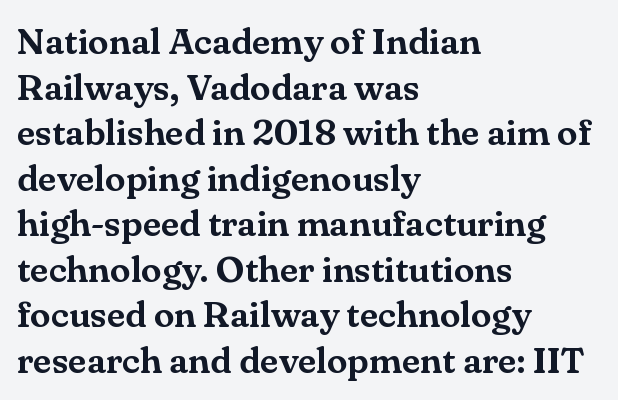
The specimen reads as upright at a glance. Classification — serif. Character widths vary here, with narrow letters taking less room than wide ones. The lines are quadded left. Check under the words: just untouched page. Observe the ordinary spacing: letters are neighbours, not strangers.
